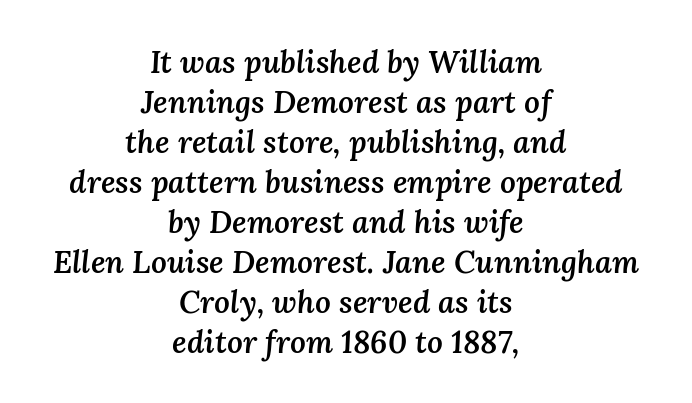
{"italic": "yes", "lean": "right", "slant_degrees": 3, "bold": "semi", "weight": "semibold", "width": "normal", "stroke_contrast": "medium", "x_height": "medium", "monospaced": "no", "underline": "no", "align": "center", "line_spacing": "normal", "line_spacing_ratio": 1.29, "letter_spacing": "normal", "letter_spacing_em": 0.0, "glyph_px": 31}
